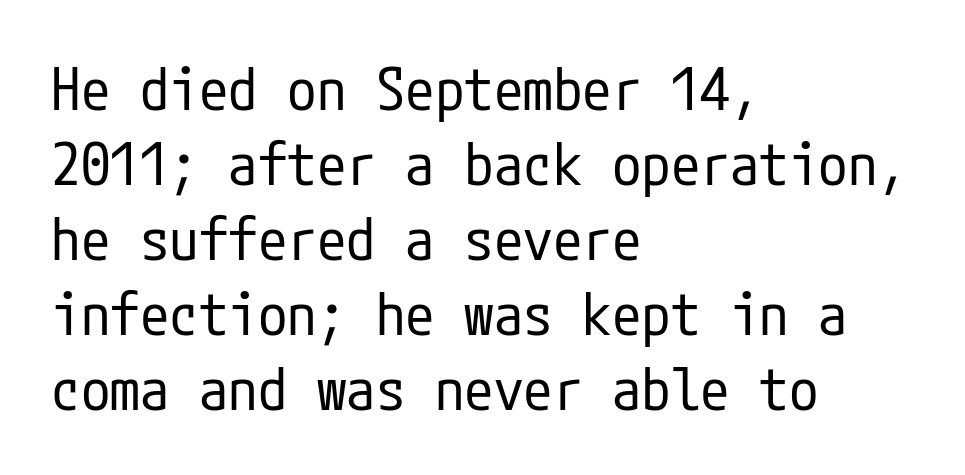
The image shows 59 px regular-weight, condensed sans-serif type, upright; set left-aligned, normal line spacing (1.27x), normal letter spacing, not underlined; low stroke contrast and a medium x-height.
